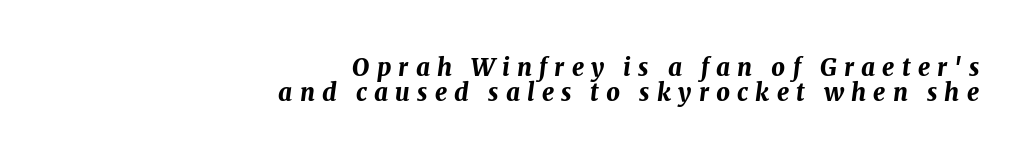
The image shows 24 px bold type, italic (leaning right); set right-aligned, tight line spacing (1.03x), unusually wide letter spacing (+0.3 em), not underlined.
